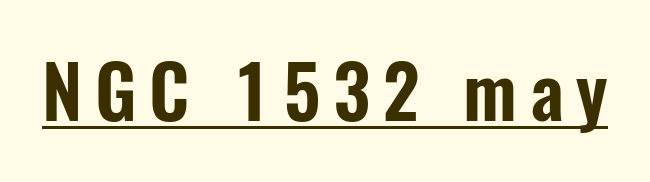
The image shows 73 px condensed sans-serif type, upright; set underlined; low stroke contrast and a medium x-height.
